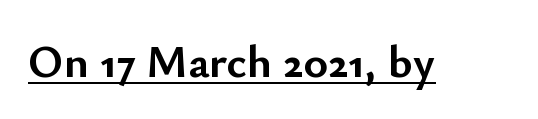
The image shows 46 px semibold sans-serif type, upright; set normal letter spacing, underlined; low stroke contrast and a small x-height.
